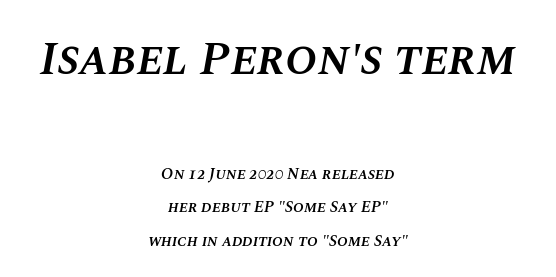
The image shows 48 px semibold type, italic (leaning right); set centered, loose line spacing (2.09x), normal letter spacing, not underlined; the first (top) block is 3.0x larger; medium stroke contrast and a large x-height.
